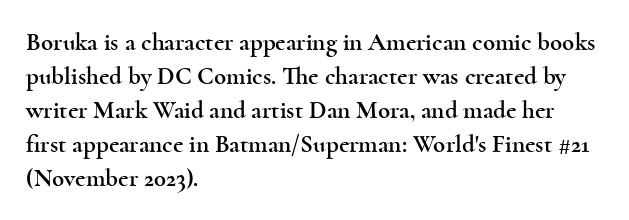
These lines were composed using upright roman letters. Line beginnings align vertically; line endings do not. Quick note: underline off. Nobody touched the tracking dial on this one. Leading matches the norm, producing a regular column.
